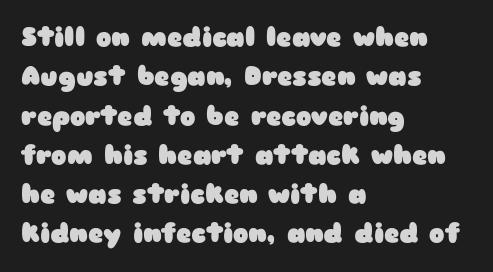
Q: Is the text bold? A: Yes.
Q: Is the text italic (slanted)? A: No, it is upright.
Q: Is the text underlined? A: No.
Q: How is the paragraph aligned? A: Left-aligned.
Q: Is the spacing between letters normal or unusually wide? A: Normal.
Q: Is the spacing between lines tight, normal or loose? A: Normal.
